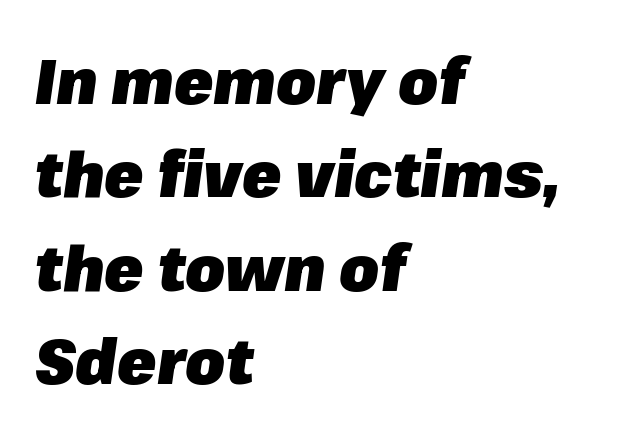
The image shows 64 px heavy type, italic (leaning right); set left-aligned, normal line spacing (1.46x), normal letter spacing, not underlined; low stroke contrast and a medium x-height.
